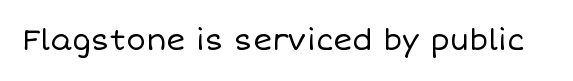
There is no visible air inserted between adjacent glyphs. This reads as an unemphasized weight, regular at the heaviest. These lines are rendered in a variable-pitch font. Bare-footed words on every line. A typesetter would mark this as roman, not italic.
